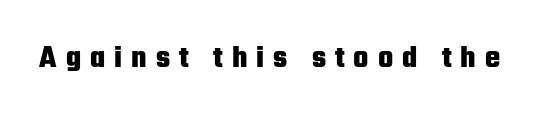
{"serif": "no", "italic": "no", "bold": "yes", "weight": "heavy", "width": "condensed", "stroke_contrast": "low", "x_height": "medium", "monospaced": "no", "underline": "no", "letter_spacing": "wide", "letter_spacing_em": 0.28, "glyph_px": 32}
